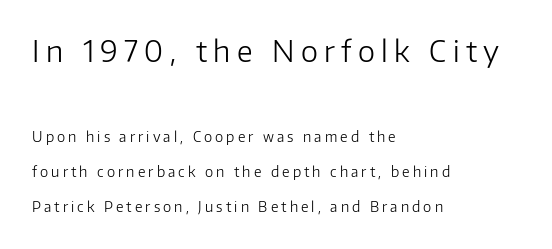
The image shows 29 px light sans-serif type, upright; set left-aligned, loose line spacing (2.49x), unusually wide letter spacing (+0.22 em), not underlined; the first (top) block is 2.07x larger; low stroke contrast and a medium x-height.
